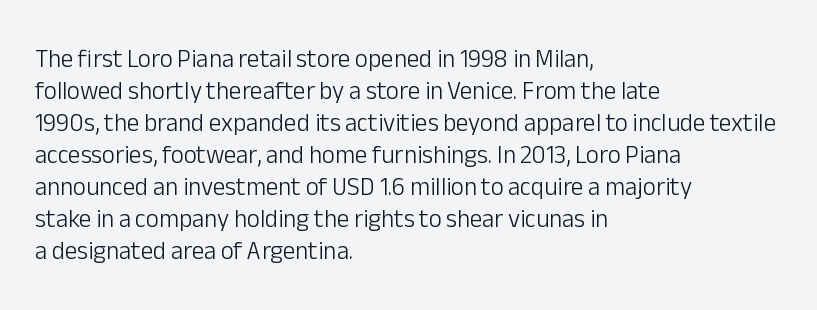
{"italic": "no", "bold": "no", "underline": "no", "align": "left", "line_spacing": "normal", "line_spacing_ratio": 1.28, "letter_spacing": "normal", "letter_spacing_em": 0.0, "glyph_px": 25}
